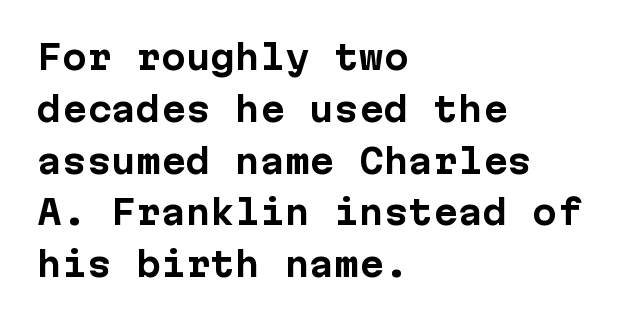
Q: Is the text bold? A: Yes.
Q: Is the text italic (slanted)? A: No, it is upright.
Q: Is the typeface a serif or a sans-serif typeface? A: Sans-serif.
Q: Is the text underlined? A: No.
Q: How is the paragraph aligned? A: Left-aligned.
Q: Is the spacing between letters normal or unusually wide? A: Normal.
Q: Is the spacing between lines tight, normal or loose? A: Normal.
Q: Width (condensed, normal, or wide)? A: Normal.
Q: Stroke contrast? A: Low.
Q: x-height? A: Medium.
Q: Monospaced? A: Yes.
